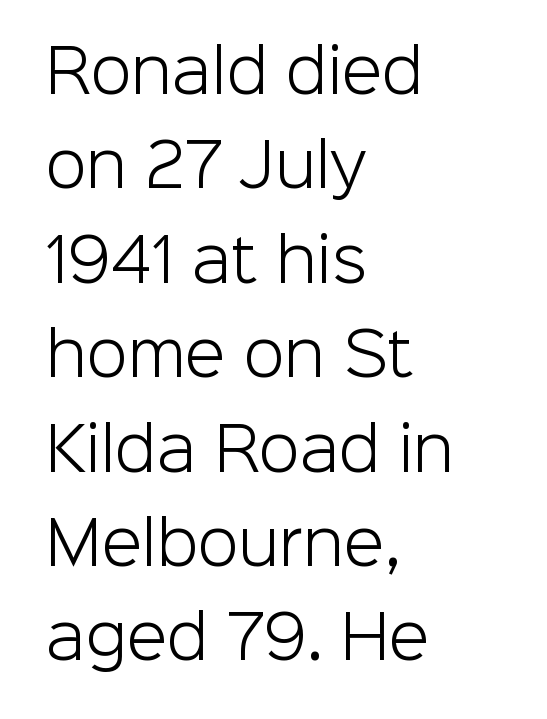
Q: Is the text bold? A: No.
Q: Is the text italic (slanted)? A: No, it is upright.
Q: Is the typeface a serif or a sans-serif typeface? A: Sans-serif.
Q: Is the text underlined? A: No.
Q: How is the paragraph aligned? A: Left-aligned.
Q: Is the spacing between letters normal or unusually wide? A: Normal.
Q: Is the spacing between lines tight, normal or loose? A: Normal.
Q: Width (condensed, normal, or wide)? A: Normal.
Q: Stroke contrast? A: Low.
Q: x-height? A: Medium.
Q: Monospaced? A: No.
